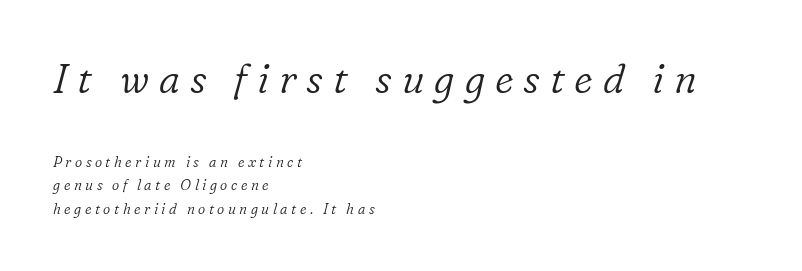
Has an underline been added? It has not. Every row of glyphs begins at an identical x-position on the left. Glyph-to-glyph distance is far greater than everyday printed text. Which chunk is bigger? The first one — the top block dwarfs the bottom.
